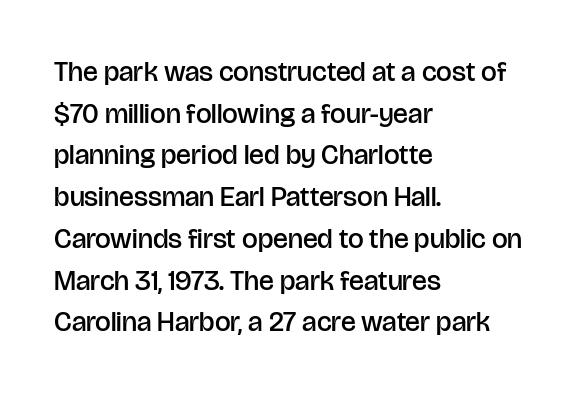
Horizontal bands of white between lines are of average thickness. Posture: upright roman. The area under the type is left untouched. Stems and bowls a touch heavier than normal — semibold. Nope, no serifs anywhere on these letters. Letter spacing: default.
